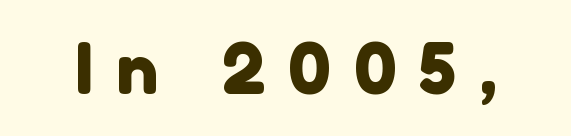
Q: Is the typeface a serif or a sans-serif typeface? A: Sans-serif.
Q: Is the text underlined? A: No.
Q: Is the spacing between letters normal or unusually wide? A: Unusually wide.
Q: Width (condensed, normal, or wide)? A: Normal.
Q: x-height? A: Medium.
Q: Monospaced? A: No.
